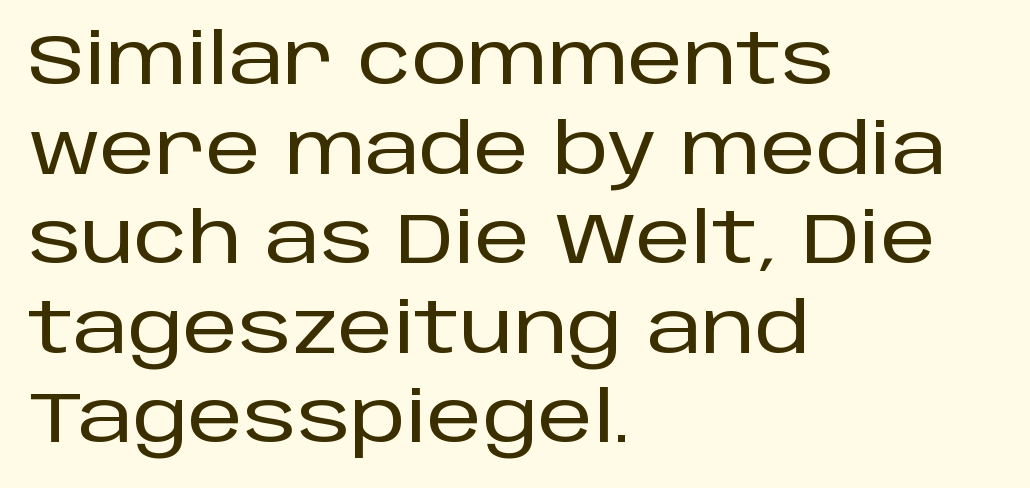
{"serif": "no", "italic": "no", "width": "normal", "stroke_contrast": "low", "x_height": "large", "monospaced": "no", "underline": "no", "align": "left", "line_spacing": "normal", "line_spacing_ratio": 1.28, "letter_spacing": "normal", "letter_spacing_em": 0.0, "glyph_px": 70}
